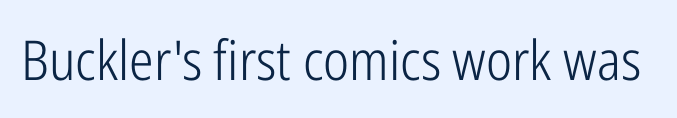
Varying glyph widths throughout — classic text-font behaviour. The passage shown is not bold in any degree. The gap between lines stays unmarked. Unlike a traditional serif, this face leaves its strokes unadorned. Unlike italic type, these characters show no tilt at all.
